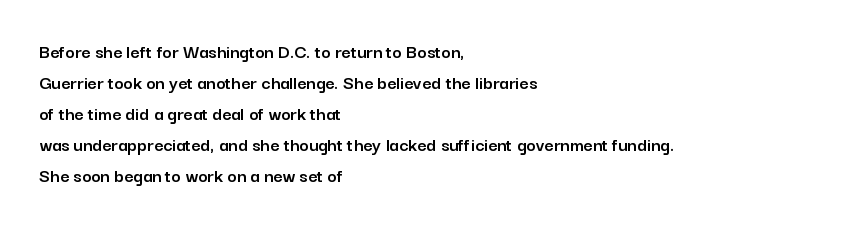
{"italic": "no", "underline": "no", "align": "left", "line_spacing": "normal", "line_spacing_ratio": 1.55, "letter_spacing": "normal", "letter_spacing_em": 0.0, "glyph_px": 20}
